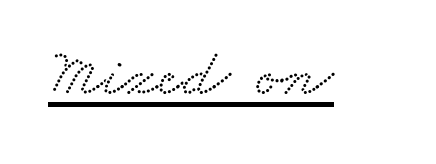
Q: Is the typeface a serif or a sans-serif typeface? A: Serif.
Q: Is the text underlined? A: Yes.
Q: Is the spacing between letters normal or unusually wide? A: Normal.
Q: Width (condensed, normal, or wide)? A: Wide.
Q: Stroke contrast? A: Low.
Q: x-height? A: Small.
Q: Monospaced? A: No.
